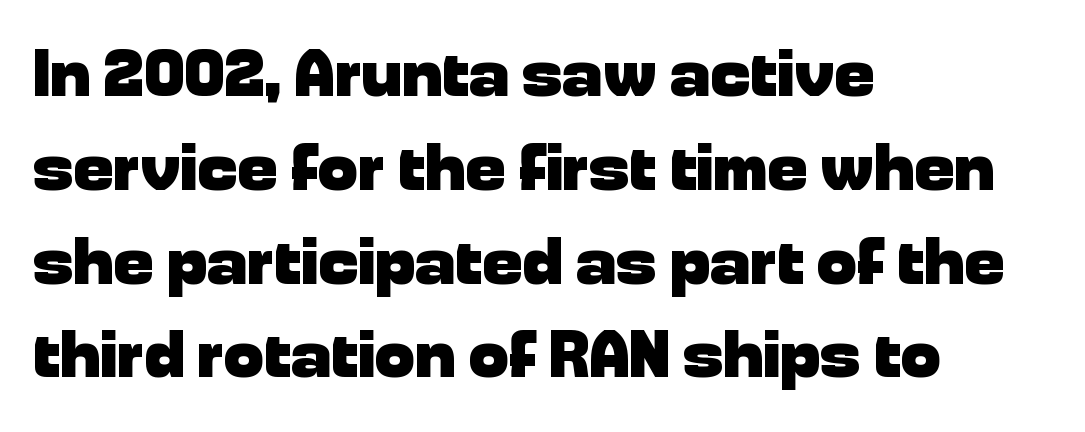
The image shows 67 px heavy sans-serif type, upright; set left-aligned, normal line spacing (1.4x), normal letter spacing, not underlined; low stroke contrast and a medium x-height.
